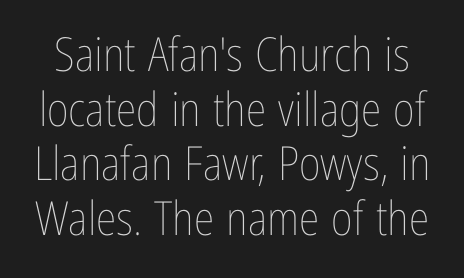
{"italic": "no", "bold": "no", "weight": "thin", "width": "condensed", "stroke_contrast": "low", "x_height": "medium", "monospaced": "no", "underline": "no", "line_spacing_ratio": 1.16, "letter_spacing": "normal", "letter_spacing_em": 0.0, "glyph_px": 47}
